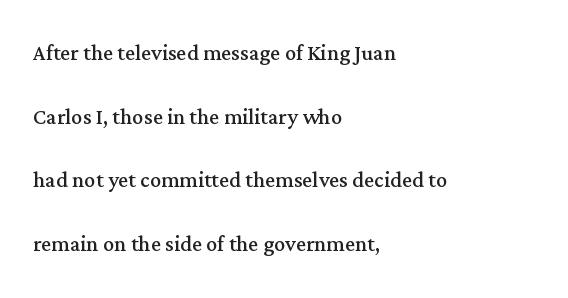
{"serif": "yes", "italic": "no", "bold": "no", "weight": "regular", "width": "normal", "stroke_contrast": "medium", "x_height": "medium", "monospaced": "no", "underline": "no", "align": "left", "line_spacing": "loose", "line_spacing_ratio": 2.27, "letter_spacing": "normal", "letter_spacing_em": 0.0, "glyph_px": 28}
